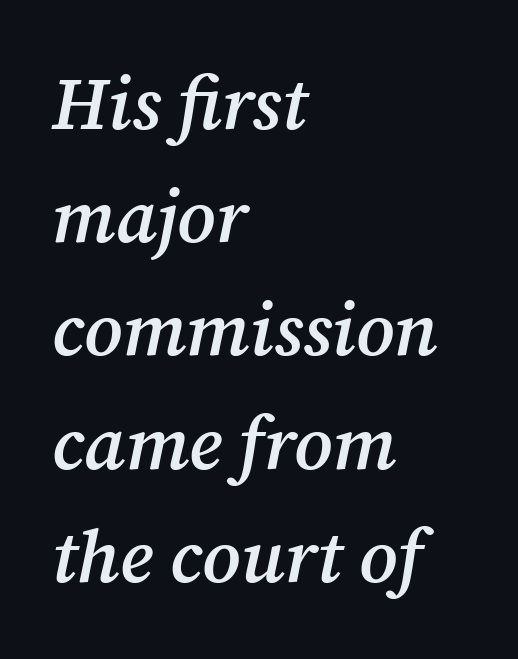
Q: Is the text bold? A: Semi-bold.
Q: Is the text italic (slanted)? A: Yes, it leans right by about 12 degrees.
Q: Is the typeface a serif or a sans-serif typeface? A: Serif.
Q: Is the text underlined? A: No.
Q: How is the paragraph aligned? A: Left-aligned.
Q: Is the spacing between letters normal or unusually wide? A: Normal.
Q: Is the spacing between lines tight, normal or loose? A: Normal.
Q: Width (condensed, normal, or wide)? A: Normal.
Q: Stroke contrast? A: Medium.
Q: x-height? A: Medium.
Q: Monospaced? A: No.
